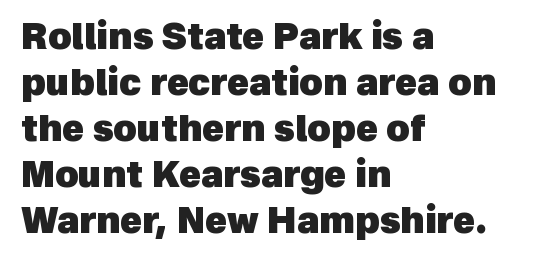
The letters advance in unequal steps, a hallmark of proportional type. The passage shown is typeset with a sans-serif family. The paragraph shown leans on its left margin. What's the leading like? Ordinary, nothing unusual. Heavy-handed strokes throughout: this text is bold.
